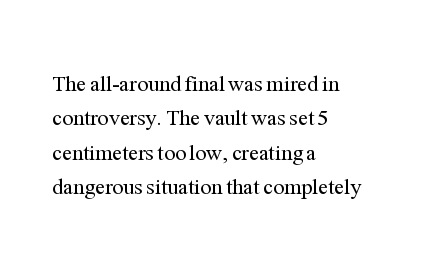
The specimen reads as upright at a glance. Is the stroke heavy? The answer is a plain regular-or-lighter. Clear beneath every line of the passage. Notice how descenders clear the ascenders below comfortably — that's standard leading.
